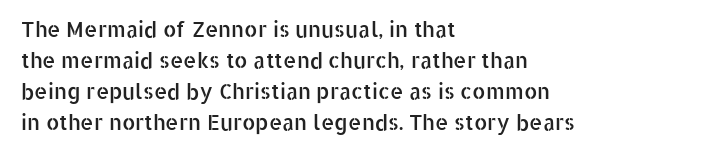
Does the copy run flush right? No — it runs flush left. The specimen reads as upright at a glance. Between one letter and the next there's only the usual sliver of space. The designer left line spacing at the default.
